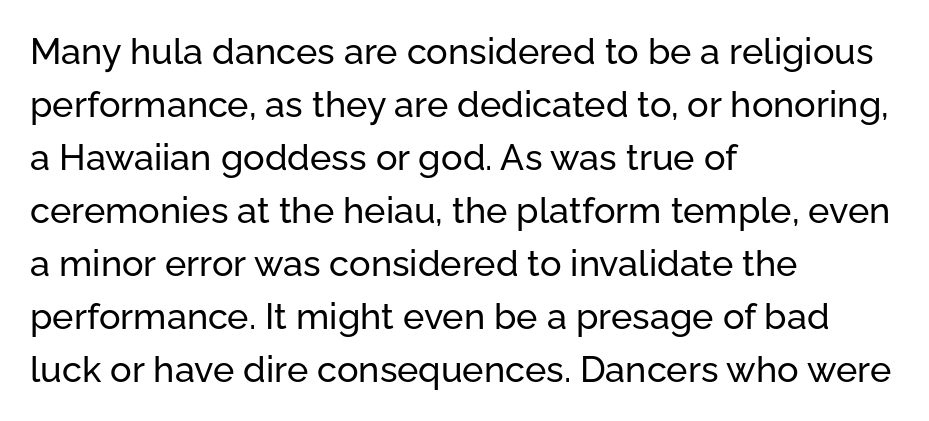
The image shows 36 px sans-serif type, upright; set left-aligned, normal line spacing (1.47x), normal letter spacing, not underlined; low stroke contrast and a medium x-height.
